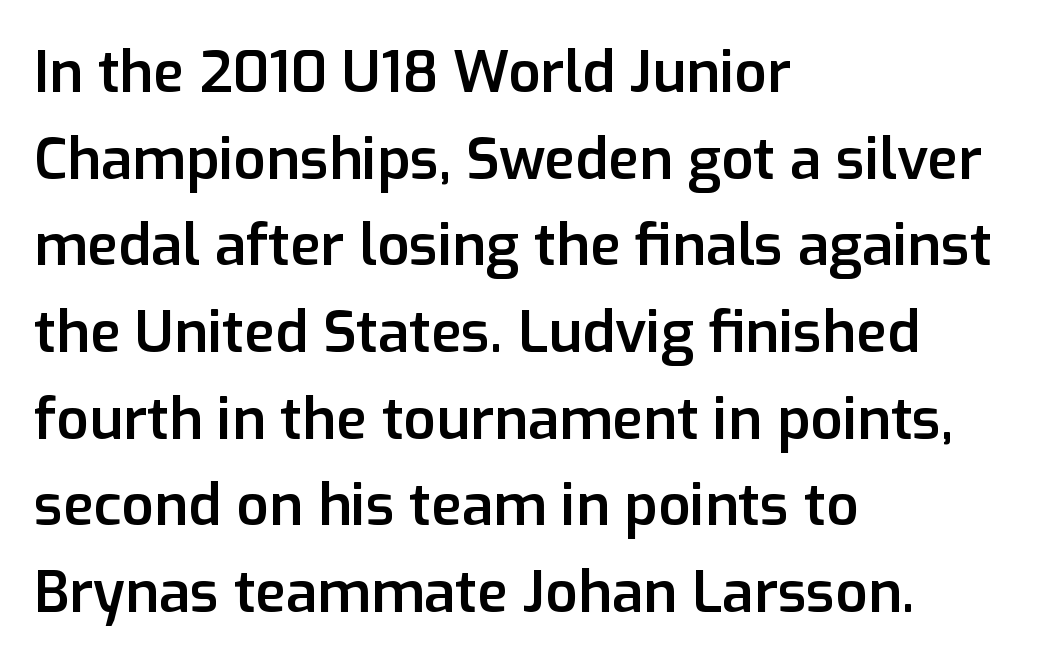
Caption: standard tracking, unaltered. Words float on clear page, feet unadorned. The passage shown is semibold, sitting just below true bold. Posture: vertical. Compared with typical paragraphs, the rows here are spaced about the same.
